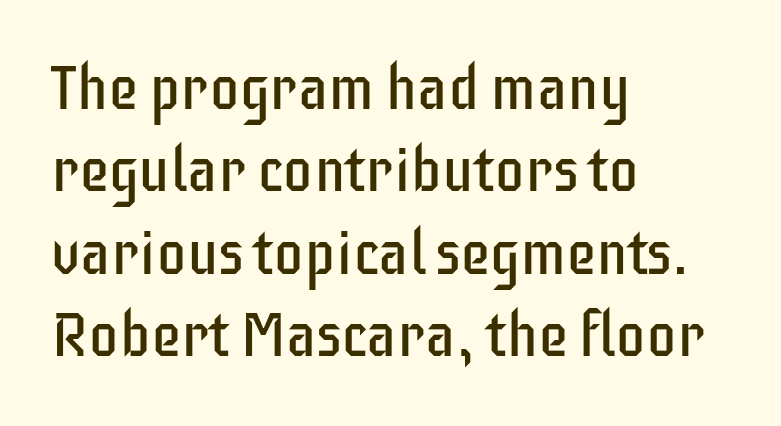
{"serif": "no", "italic": "no", "bold": "no", "weight": "regular", "width": "condensed", "stroke_contrast": "low", "x_height": "large", "monospaced": "no", "underline": "no", "align": "left", "line_spacing": "normal", "line_spacing_ratio": 1.35, "letter_spacing": "normal", "letter_spacing_em": 0.0, "glyph_px": 61}
